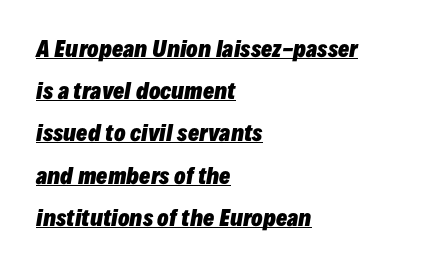
{"italic": "yes", "lean": "right", "slant_degrees": 10, "bold": "yes", "underline": "yes", "align": "left", "line_spacing": "loose", "line_spacing_ratio": 2.01, "letter_spacing": "normal", "letter_spacing_em": 0.0, "glyph_px": 21}
